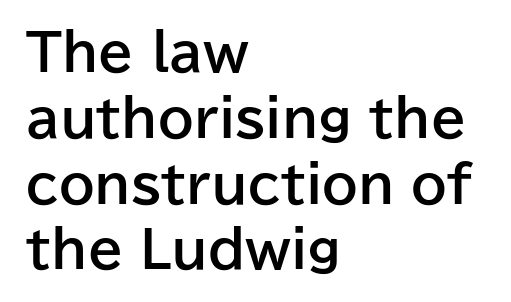
{"serif": "no", "italic": "no", "bold": "yes", "weight": "bold", "width": "normal", "stroke_contrast": "low", "x_height": "medium", "monospaced": "no", "underline": "no", "align": "left", "line_spacing": "normal", "line_spacing_ratio": 1.29, "letter_spacing": "normal", "letter_spacing_em": 0.0, "glyph_px": 51}
